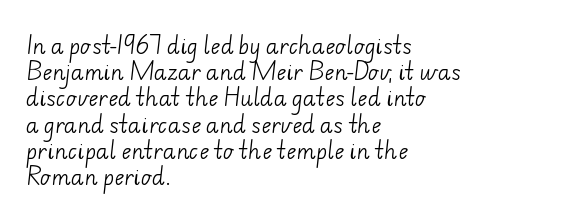
The image shows 21 px text type; set left-aligned, normal line spacing (1.25x), normal letter spacing, not underlined.
